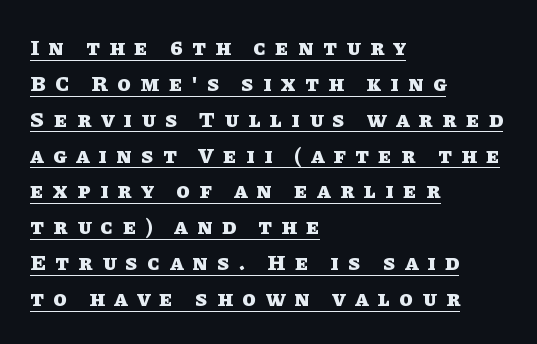
The image shows 22 px bold type, upright; set left-aligned, normal line spacing (1.63x), unusually wide letter spacing (+0.44 em), underlined.
